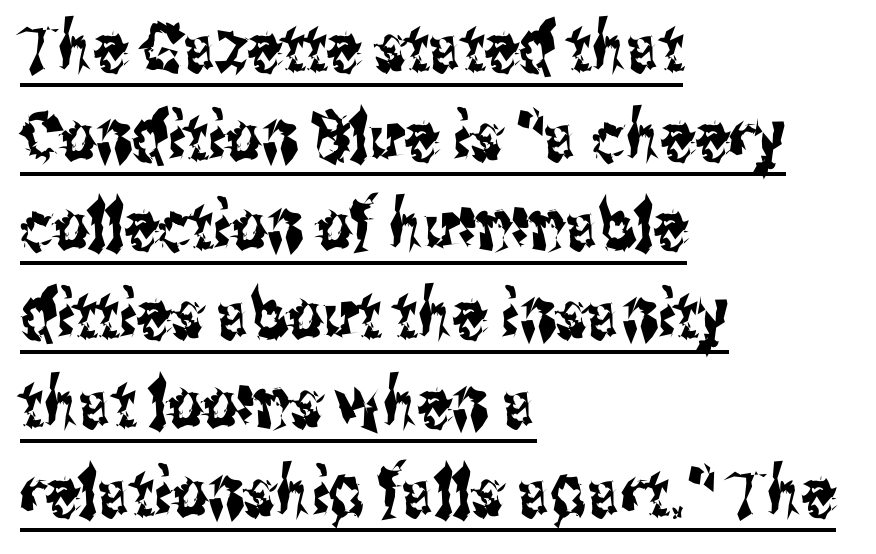
This sample has the flowing, uneven cadence of proportional lettering. The font's upright variant was chosen for this text. Decoration check: the copy is underlined. Observe the absence of serifs on each vertical stroke in this sample. Characters follow at the spacing the type designer built in.
